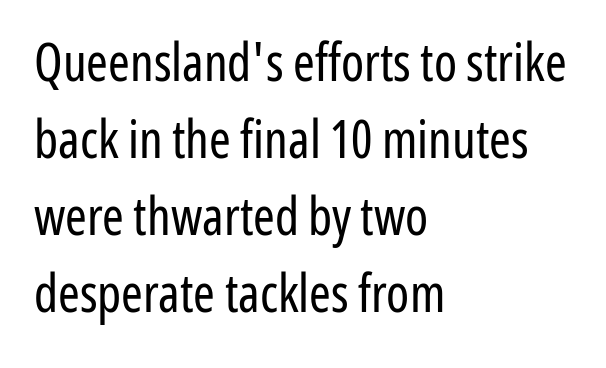
{"serif": "no", "italic": "no", "bold": "no", "weight": "regular", "width": "condensed", "stroke_contrast": "low", "x_height": "medium", "monospaced": "no", "underline": "no", "align": "left", "line_spacing": "normal", "line_spacing_ratio": 1.48, "letter_spacing": "normal", "letter_spacing_em": 0.0, "glyph_px": 52}
